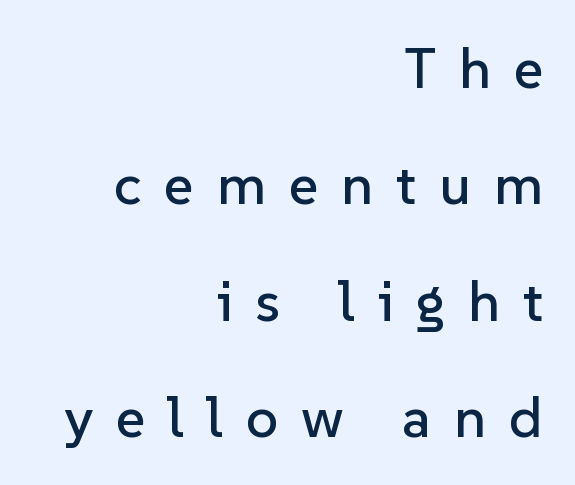
Q: Is the text italic (slanted)? A: No, it is upright.
Q: Is the typeface a serif or a sans-serif typeface? A: Sans-serif.
Q: Is the text underlined? A: No.
Q: How is the paragraph aligned? A: Right-aligned.
Q: Is the spacing between letters normal or unusually wide? A: Unusually wide.
Q: Is the spacing between lines tight, normal or loose? A: Loose.
Q: Width (condensed, normal, or wide)? A: Normal.
Q: Stroke contrast? A: Low.
Q: x-height? A: Medium.
Q: Monospaced? A: No.
